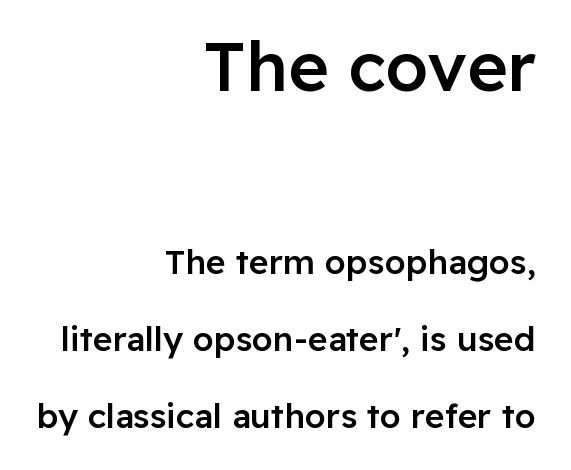
Q: Is the text bold? A: Semi-bold.
Q: Is the text italic (slanted)? A: No, it is upright.
Q: Is the typeface a serif or a sans-serif typeface? A: Sans-serif.
Q: Is the text underlined? A: No.
Q: How is the paragraph aligned? A: Right-aligned.
Q: Is the spacing between letters normal or unusually wide? A: Normal.
Q: Is the spacing between lines tight, normal or loose? A: Loose.
Q: Which block of text is set in a larger size, the first (top) or the second (bottom)? A: The first (top) one.
Q: Width (condensed, normal, or wide)? A: Normal.
Q: Stroke contrast? A: Low.
Q: x-height? A: Medium.
Q: Monospaced? A: No.
